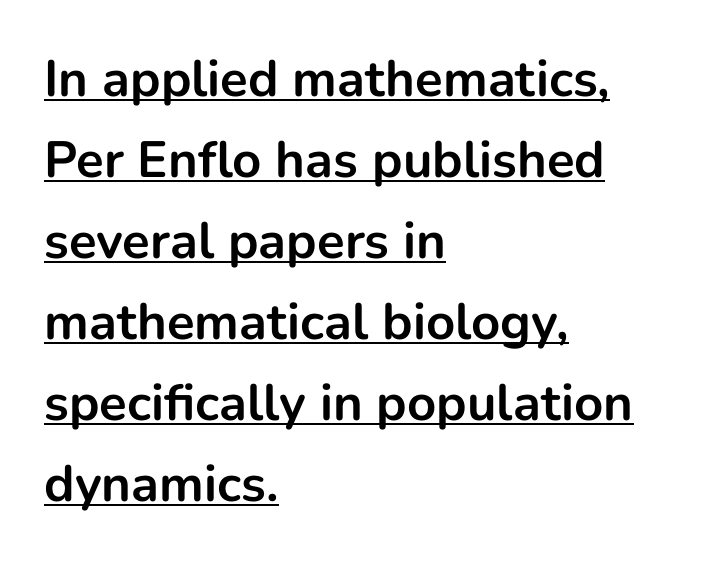
Q: Is the text bold? A: Yes.
Q: Is the text italic (slanted)? A: No, it is upright.
Q: Is the typeface a serif or a sans-serif typeface? A: Sans-serif.
Q: Is the text underlined? A: Yes.
Q: How is the paragraph aligned? A: Left-aligned.
Q: Is the spacing between letters normal or unusually wide? A: Normal.
Q: Is the spacing between lines tight, normal or loose? A: Normal.
Q: Width (condensed, normal, or wide)? A: Normal.
Q: Stroke contrast? A: Low.
Q: x-height? A: Medium.
Q: Monospaced? A: No.
